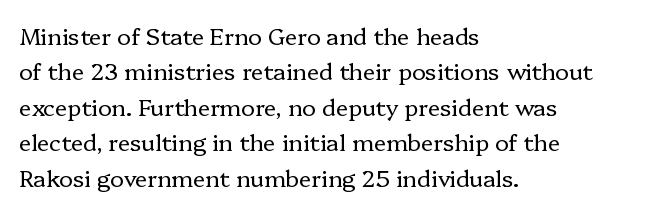
The image shows 23 px text type, upright; set left-aligned, normal line spacing (1.54x), normal letter spacing, not underlined.
